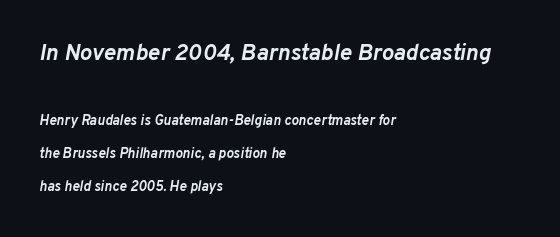
Rule under the text: the space is simply empty. The rag falls on the right side of this text block. Character size in the leading block exceeds that of the trailing block. In terms of weight, the rendering is a true, heavy bold.
